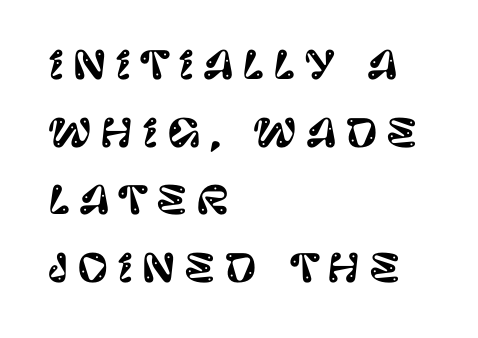
Q: Is the text italic (slanted)? A: Yes.
Q: Is the typeface a serif or a sans-serif typeface? A: Sans-serif.
Q: Is the text underlined? A: No.
Q: How is the paragraph aligned? A: Left-aligned.
Q: Is the spacing between letters normal or unusually wide? A: Unusually wide.
Q: Width (condensed, normal, or wide)? A: Normal.
Q: Stroke contrast? A: Low.
Q: x-height? A: Large.
Q: Monospaced? A: No.
